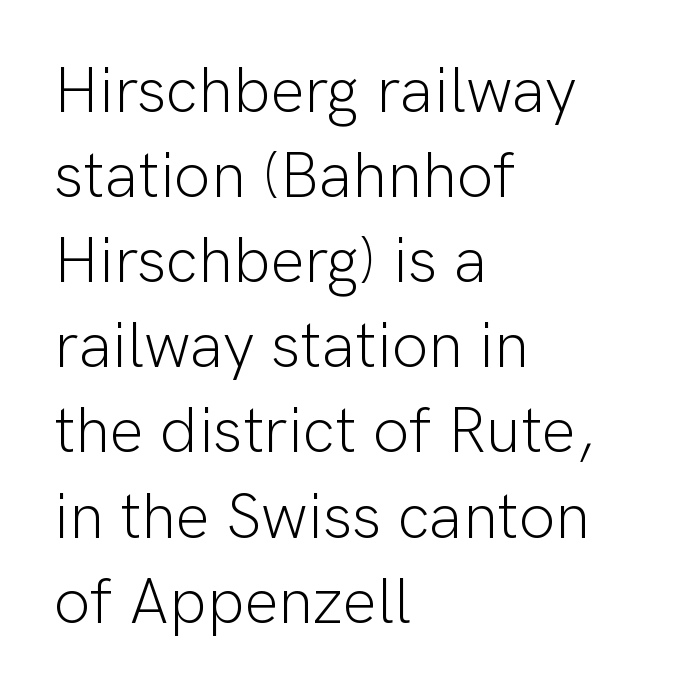
Q: Is the text bold? A: No.
Q: Is the text italic (slanted)? A: No, it is upright.
Q: Is the typeface a serif or a sans-serif typeface? A: Sans-serif.
Q: Is the text underlined? A: No.
Q: How is the paragraph aligned? A: Left-aligned.
Q: Is the spacing between letters normal or unusually wide? A: Normal.
Q: Is the spacing between lines tight, normal or loose? A: Normal.
Q: Width (condensed, normal, or wide)? A: Normal.
Q: Stroke contrast? A: Low.
Q: x-height? A: Medium.
Q: Monospaced? A: No.
